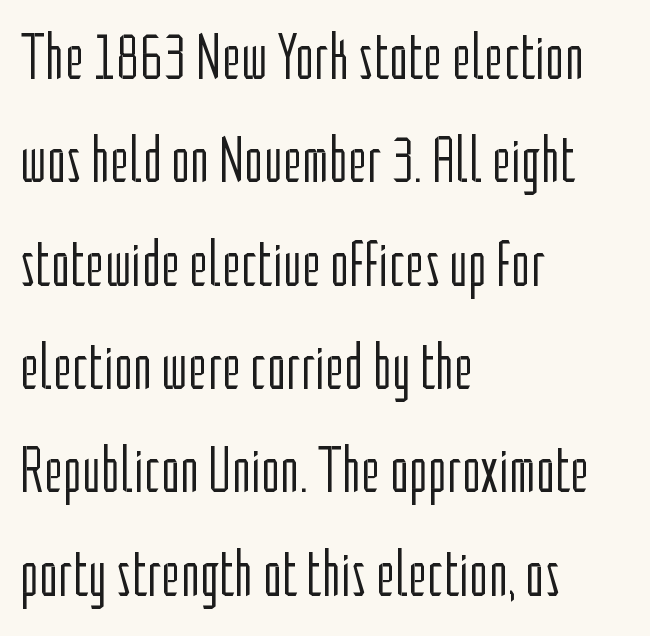
Each new line begins a customary step beneath the previous one. The paragraph shown leans on its left margin. The letterforms sit at book weight or below. Unmarked baselines from the first word to the last. You could call the tracking neutral — neither tight nor loose.
